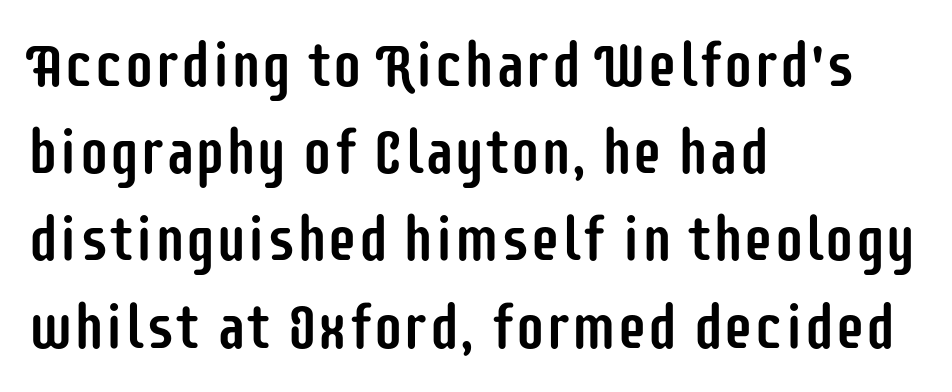
The image shows 61 px condensed sans-serif type, upright; set left-aligned, normal line spacing (1.43x), normal letter spacing, not underlined; low stroke contrast and a large x-height.
